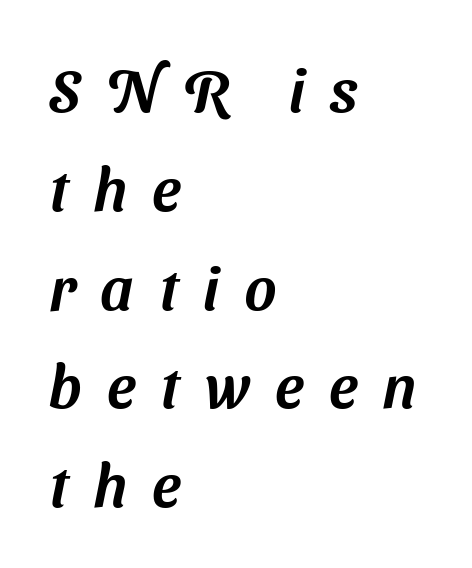
{"serif": "no", "width": "normal", "stroke_contrast": "medium", "x_height": "medium", "monospaced": "no", "underline": "no", "align": "left", "line_spacing": "normal", "line_spacing_ratio": 1.62, "letter_spacing": "wide", "letter_spacing_em": 0.41, "glyph_px": 61}
